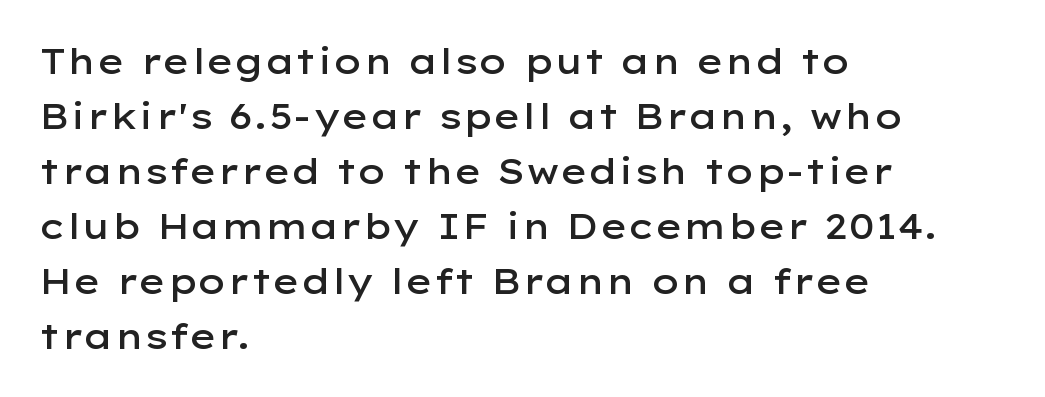
Students, note that the glyphs here touch the page at normal intervals. Style check: upright. The leading is moderate, giving the passage an even texture. Stems and bowls a touch heavier than normal — semibold. To sum up the face: it is a sans, with no serifs.
